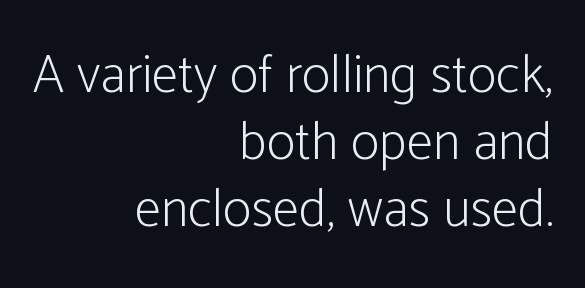
You can tell from the bare stems that sans-serif type was used. Anything drawn beneath the words? Only blank space. The passage shown is typed in a proportional face where columns would drift. Notice how the stems are strictly vertical — no italics here.
